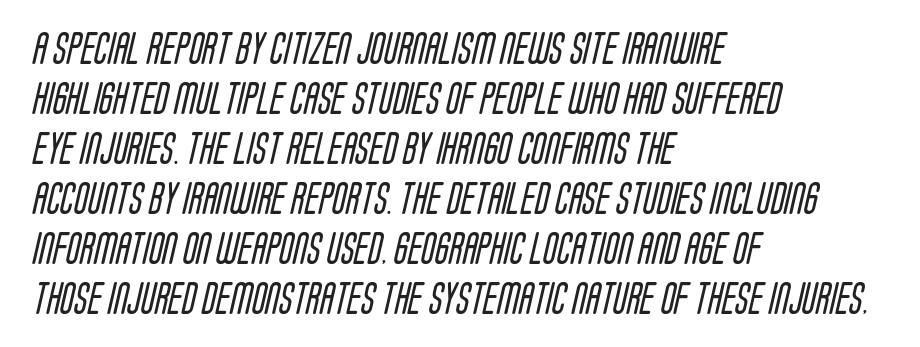
Q: Is the text bold? A: No.
Q: Is the typeface a serif or a sans-serif typeface? A: Sans-serif.
Q: Is the text underlined? A: No.
Q: How is the paragraph aligned? A: Left-aligned.
Q: Is the spacing between letters normal or unusually wide? A: Normal.
Q: Is the spacing between lines tight, normal or loose? A: Normal.
Q: Width (condensed, normal, or wide)? A: Condensed.
Q: Stroke contrast? A: Low.
Q: x-height? A: Large.
Q: Monospaced? A: No.
